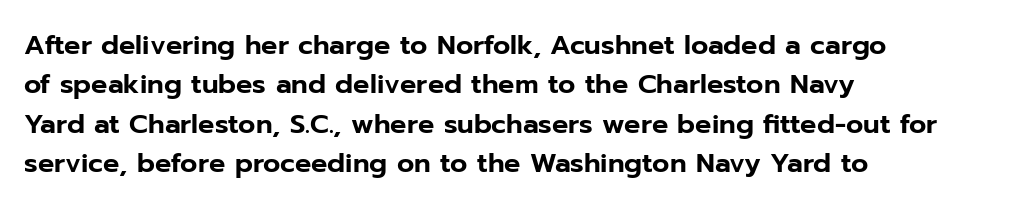
The image shows 27 px text type, upright; set left-aligned, normal line spacing (1.46x), normal letter spacing, not underlined.
